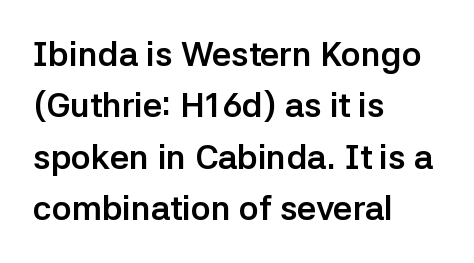
The image shows 34 px semibold sans-serif type, upright; set left-aligned, normal line spacing (1.51x), normal letter spacing, not underlined; low stroke contrast and a medium x-height.
